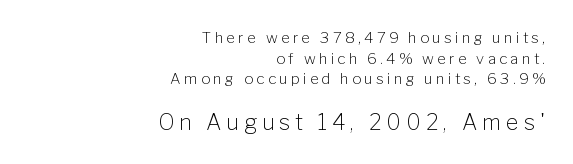
The image shows 22 px text type, upright; set right-aligned, normal line spacing (1.38x), unusually wide letter spacing (+0.22 em), not underlined; the second (bottom) block is 1.47x larger.
